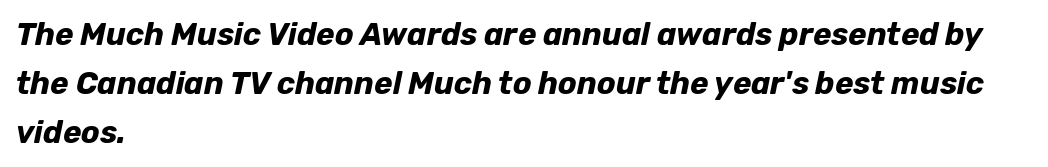
Q: Is the text bold? A: Yes.
Q: Is the text italic (slanted)? A: Yes, it leans right by about 12 degrees.
Q: Is the text underlined? A: No.
Q: How is the paragraph aligned? A: Left-aligned.
Q: Is the spacing between letters normal or unusually wide? A: Normal.
Q: Is the spacing between lines tight, normal or loose? A: Normal.
Q: Width (condensed, normal, or wide)? A: Normal.
Q: Stroke contrast? A: Low.
Q: x-height? A: Medium.
Q: Monospaced? A: No.
